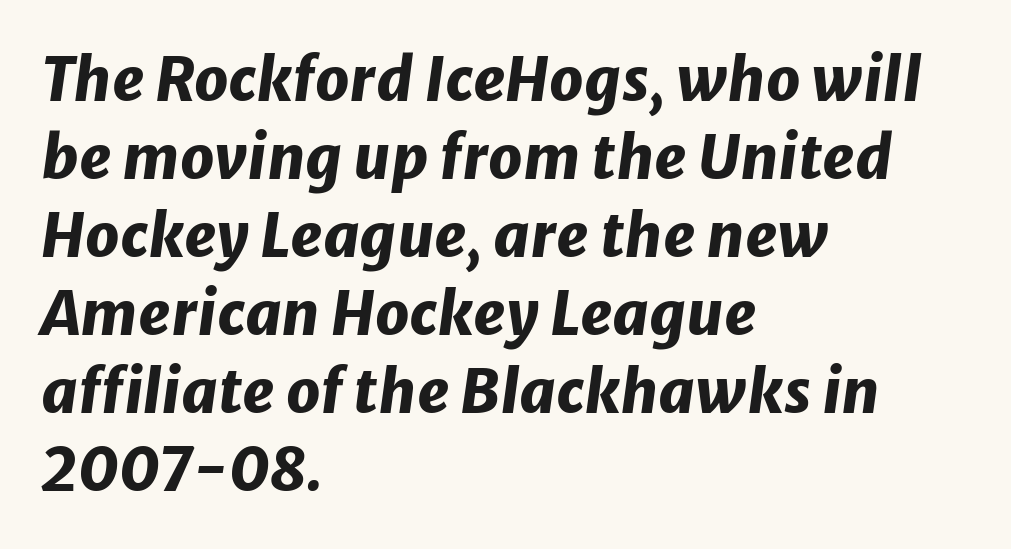
Q: Is the text bold? A: Yes.
Q: Is the text italic (slanted)? A: Yes, it leans right by about 8 degrees.
Q: Is the text underlined? A: No.
Q: How is the paragraph aligned? A: Left-aligned.
Q: Is the spacing between letters normal or unusually wide? A: Normal.
Q: Is the spacing between lines tight, normal or loose? A: Normal.
Q: Width (condensed, normal, or wide)? A: Normal.
Q: Stroke contrast? A: Low.
Q: x-height? A: Medium.
Q: Monospaced? A: No.
